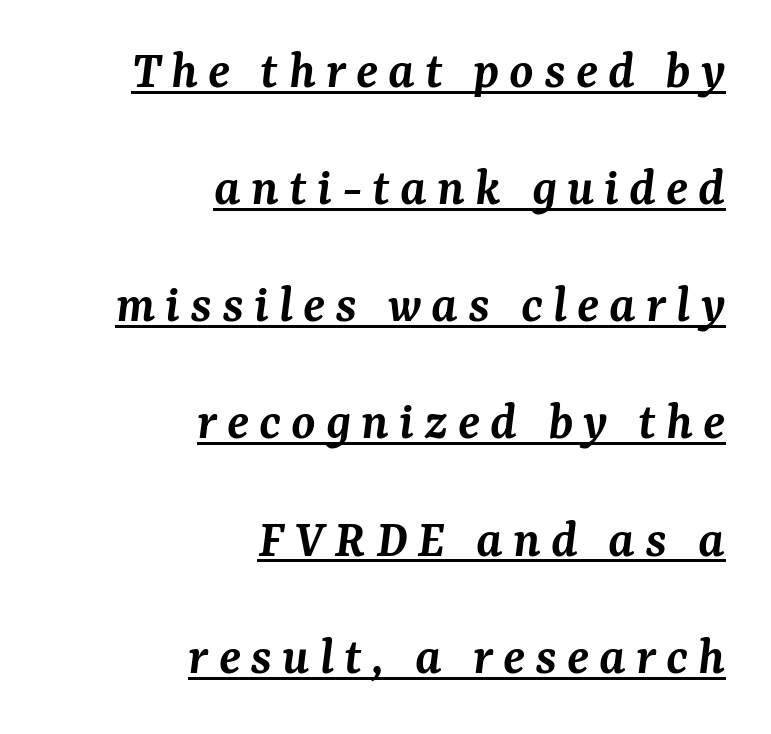
The paragraph has a hard right edge and a soft left edge. These lines are composed in type with serifs. Quick note: italic. Leading is clearly above the norm, producing a sparse column. Varying glyph widths throughout — classic text-font behaviour. The string is rendered with underlining switched on.
